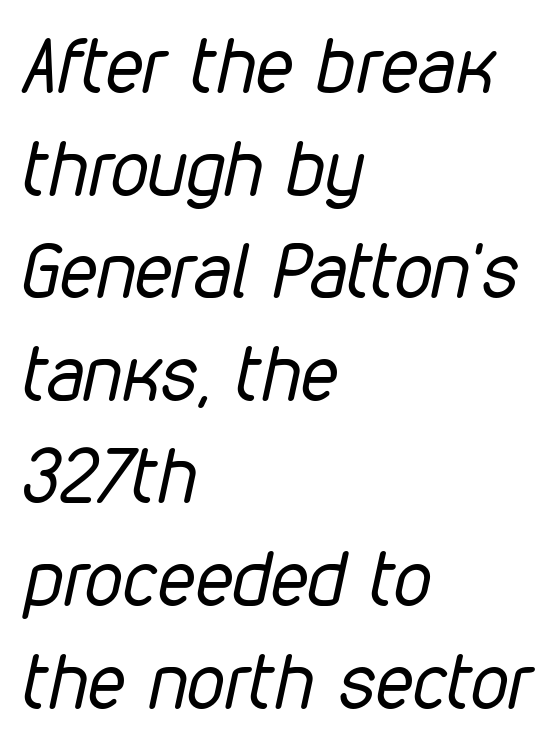
These lines sit exactly where default settings would place them. Observe the ordinary spacing: letters are neighbours, not strangers. The passage is arranged the way most books set body copy — flush left. The font is comparable to plain body text, perhaps lighter.
